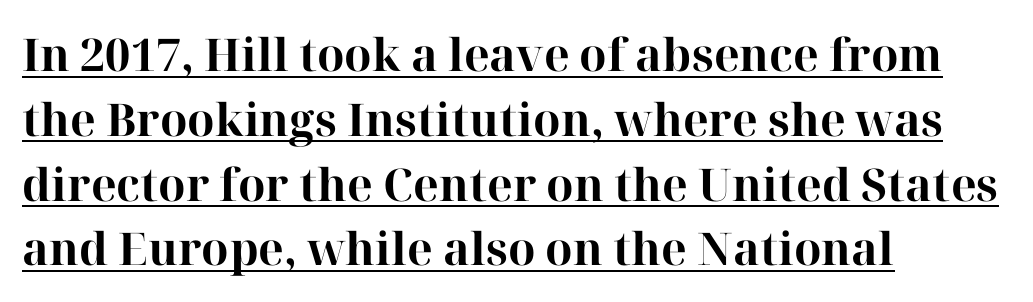
Strong, thick strokes mark this as bold type. A roman cut, with each character standing at attention. Spacing verdict: proportional, widths tailored to each character. The lines are quadded left. Does the leading feel generous? No, just average. The face used here is seriffed, in the tradition of book romans.
